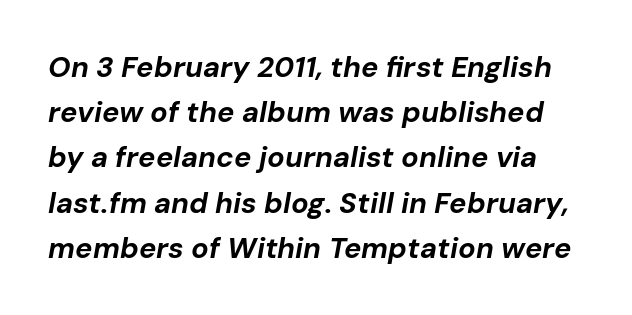
The image shows 29 px bold type, italic (leaning right); set normal line spacing (1.56x), normal letter spacing, not underlined; low stroke contrast and a medium x-height.
